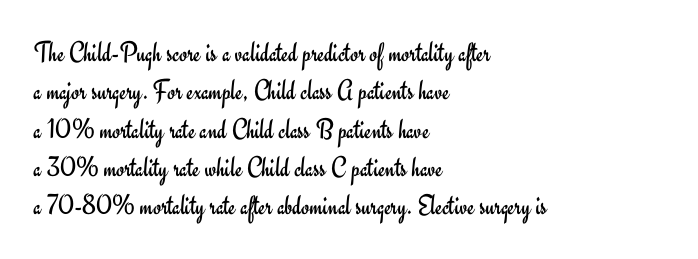
The font sits on the lighter half of the weight spectrum, regular included. Default kerning and tracking; the words read as compact shapes. Each letter's strokes conclude bluntly, with no projecting serifs. The line-height multiplier appears to be the usual default. Does the copy run flush right? No — it runs flush left.
